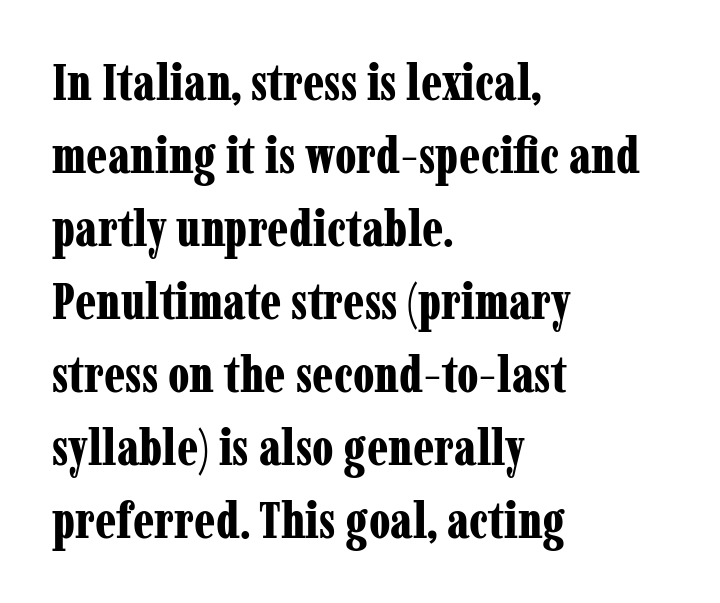
Q: Is the text bold? A: Yes.
Q: Is the text italic (slanted)? A: No, it is upright.
Q: Is the typeface a serif or a sans-serif typeface? A: Serif.
Q: Is the text underlined? A: No.
Q: How is the paragraph aligned? A: Left-aligned.
Q: Is the spacing between letters normal or unusually wide? A: Normal.
Q: Is the spacing between lines tight, normal or loose? A: Normal.
Q: Width (condensed, normal, or wide)? A: Condensed.
Q: Stroke contrast? A: Low.
Q: x-height? A: Medium.
Q: Monospaced? A: No.
